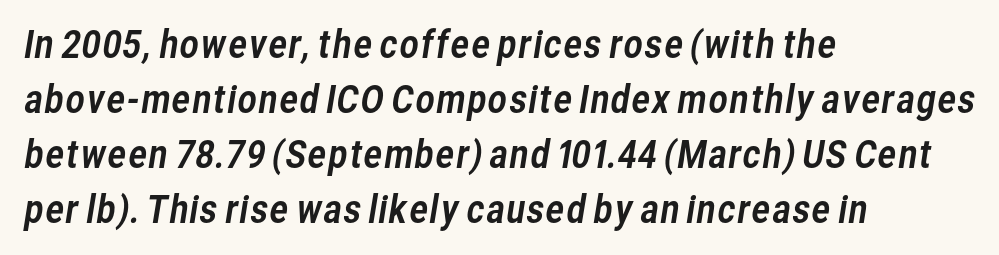
Q: Is the typeface a serif or a sans-serif typeface? A: Sans-serif.
Q: Is the text underlined? A: No.
Q: How is the paragraph aligned? A: Left-aligned.
Q: Is the spacing between letters normal or unusually wide? A: Normal.
Q: Is the spacing between lines tight, normal or loose? A: Normal.
Q: Width (condensed, normal, or wide)? A: Normal.
Q: Stroke contrast? A: Low.
Q: x-height? A: Medium.
Q: Monospaced? A: No.
